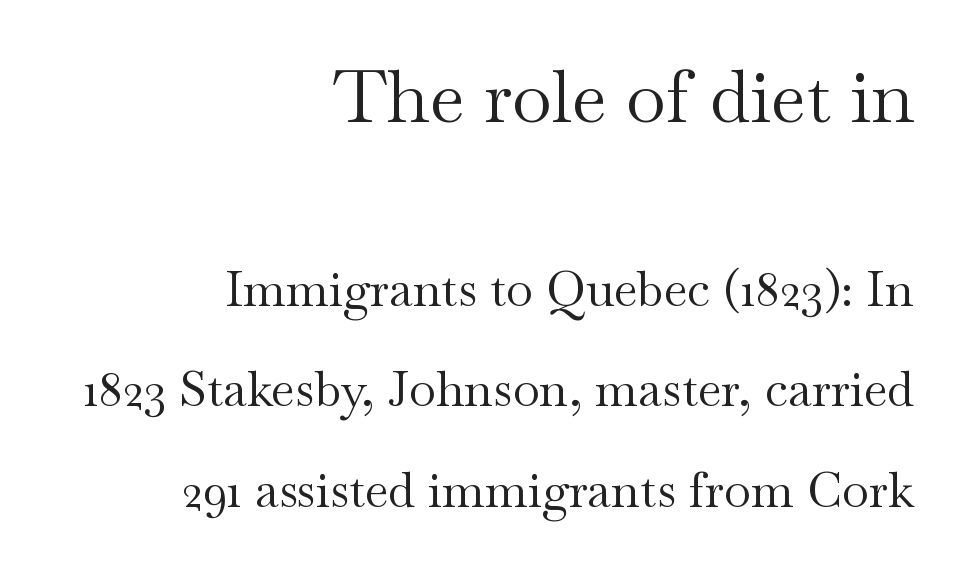
The passage shown has conventional tracking throughout. Whoever set this chose breathing room over compactness in the vertical rhythm. Two sizes are in play, and the larger belongs to the first block. Tall strokes in this sample are plumb rather than angled. The zone under the glyphs is completely vacant. The weight tops out at a normal text grade.
